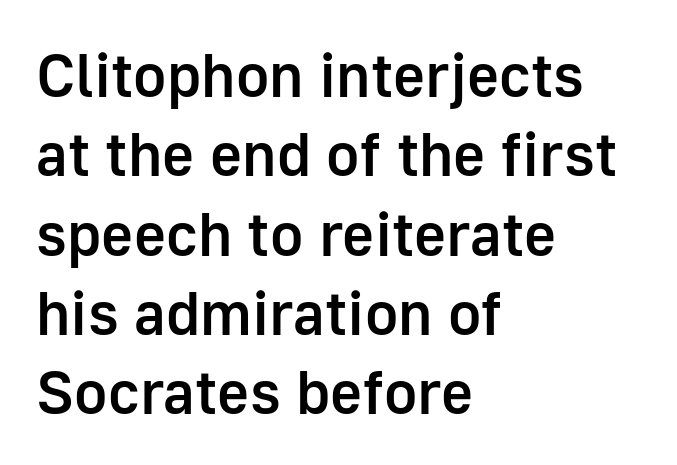
{"serif": "no", "italic": "no", "bold": "semi", "weight": "semibold", "width": "normal", "stroke_contrast": "low", "x_height": "medium", "monospaced": "no", "underline": "no", "align": "left", "line_spacing": "normal", "line_spacing_ratio": 1.28, "letter_spacing": "normal", "letter_spacing_em": 0.0, "glyph_px": 62}
